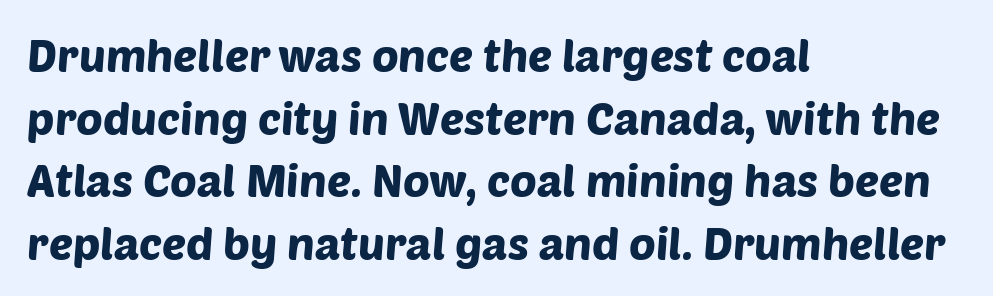
Default kerning and tracking; the words read as compact shapes. You could not count columns in this text — the font is proportionally spaced. The space between consecutive lines is moderate. No word sits above an underline. Examine the stroke ends and you'll find no serifs.
